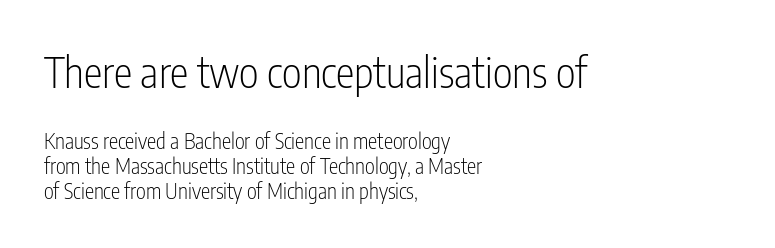
The image shows 42 px light, condensed sans-serif type, upright; set left-aligned, line spacing 1.18x, normal letter spacing, not underlined; the first (top) block is 2.0x larger; low stroke contrast and a medium x-height.
